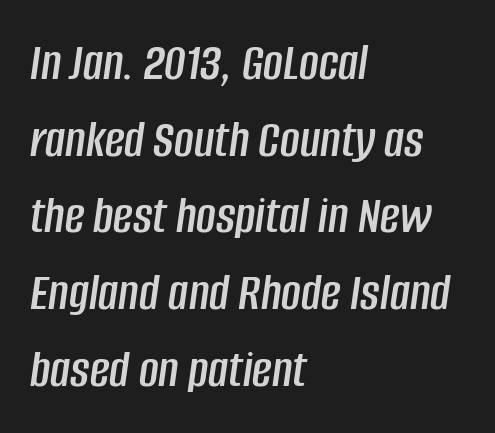
Q: Is the text italic (slanted)? A: Yes, it leans right by about 8 degrees.
Q: Is the text underlined? A: No.
Q: How is the paragraph aligned? A: Left-aligned.
Q: Is the spacing between letters normal or unusually wide? A: Normal.
Q: Is the spacing between lines tight, normal or loose? A: Normal.
Q: Width (condensed, normal, or wide)? A: Condensed.
Q: Stroke contrast? A: Low.
Q: x-height? A: Large.
Q: Monospaced? A: No.
